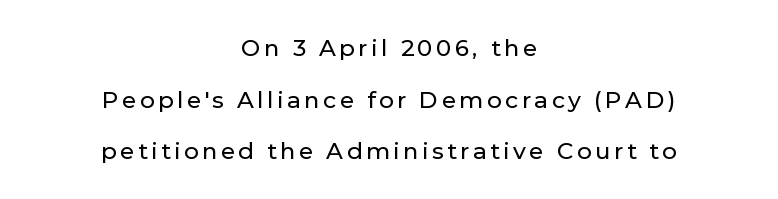
Anything drawn beneath the words? Only blank space. If you measured baseline to baseline, you'd find a long distance. Rendered with straight, roman letterforms. Line starts and ends both wander, symmetrically.
